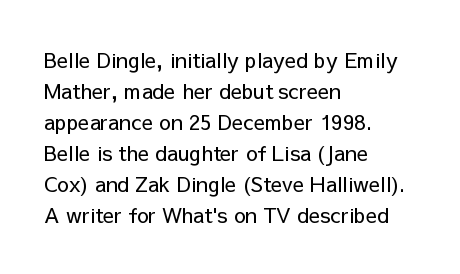
The image shows 21 px text type, upright; set left-aligned, normal line spacing (1.48x), normal letter spacing, not underlined.
